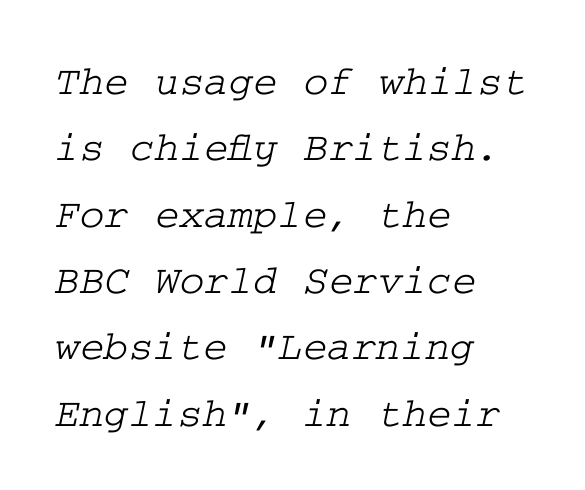
{"serif": "yes", "width": "wide", "stroke_contrast": "low", "x_height": "medium", "underline": "no", "align": "left", "line_spacing": "normal", "line_spacing_ratio": 1.58, "letter_spacing": "normal", "letter_spacing_em": 0.0, "glyph_px": 42}
